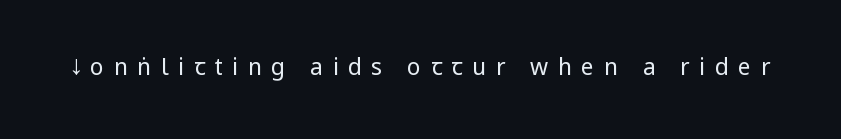
The image shows 23 px text type, upright; set unusually wide letter spacing (+0.41 em), not underlined.
